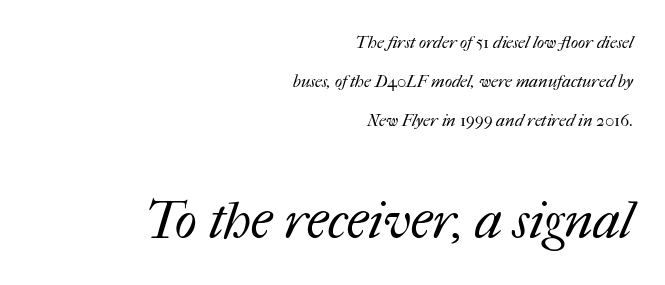
Type without underlining. This block would shrink considerably if given ordinary leading; it's expanded now. Spacing verdict: proportional, widths tailored to each character. This sample is right-justified, so line beginnings fall wherever the words allow.
